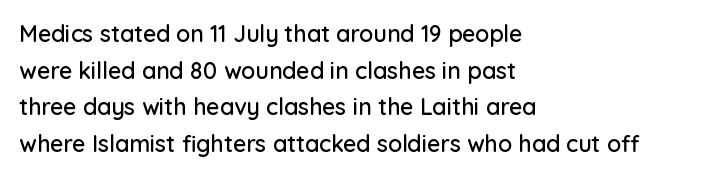
{"italic": "no", "underline": "no", "align": "left", "line_spacing": "normal", "line_spacing_ratio": 1.59, "letter_spacing": "normal", "letter_spacing_em": 0.0, "glyph_px": 23}
